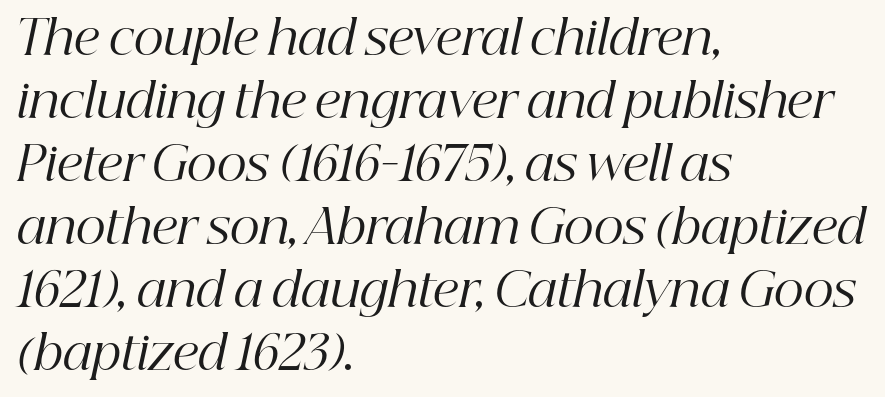
Q: Is the text bold? A: No.
Q: Is the text italic (slanted)? A: Yes, it leans right by about 12 degrees.
Q: Is the typeface a serif or a sans-serif typeface? A: Serif.
Q: Is the text underlined? A: No.
Q: How is the paragraph aligned? A: Left-aligned.
Q: Is the spacing between letters normal or unusually wide? A: Normal.
Q: Is the spacing between lines tight, normal or loose? A: Normal.
Q: Width (condensed, normal, or wide)? A: Normal.
Q: Stroke contrast? A: High.
Q: x-height? A: Medium.
Q: Monospaced? A: No.
